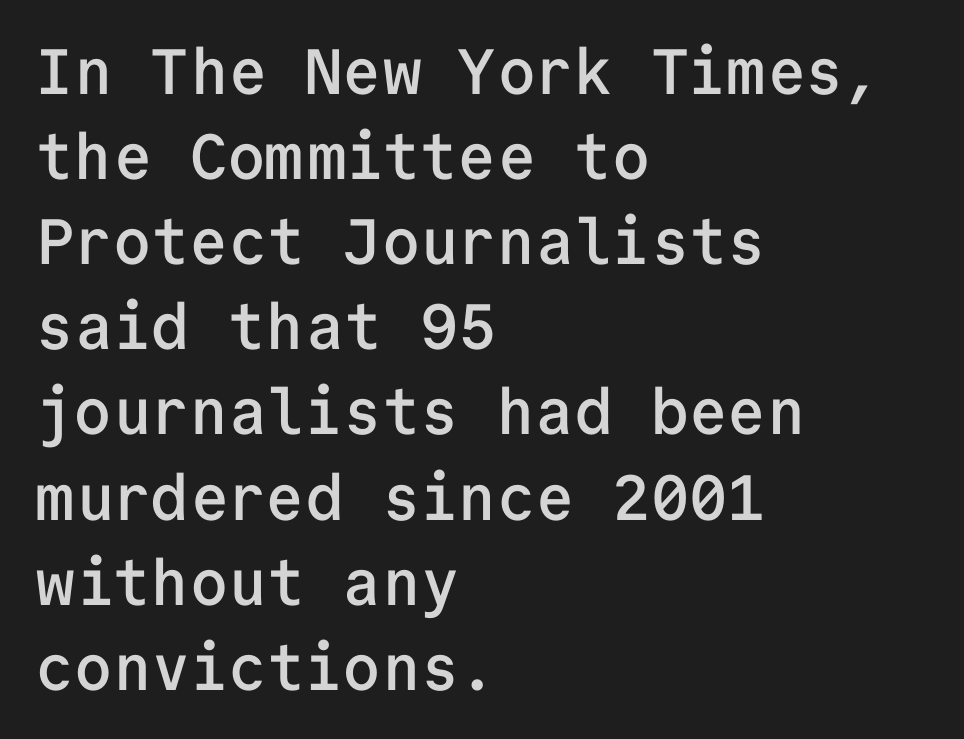
The image shows 64 px semibold sans-serif type, upright, monospaced; set left-aligned, normal line spacing (1.33x), normal letter spacing, not underlined; low stroke contrast and a medium x-height.
